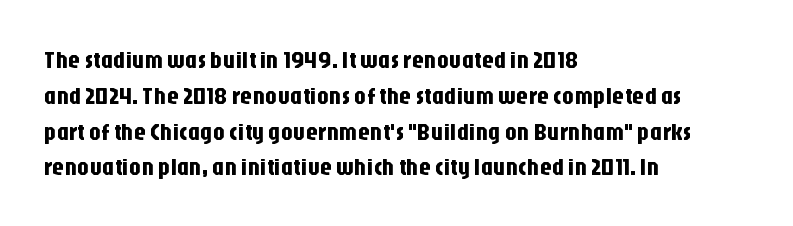
Summary of vertical rhythm: regular, with standard interline spacing. Is the block centered? No — it sits flush against the left margin. Nobody drew a line under any word here. Unlike italic type, these characters show no tilt at all.
